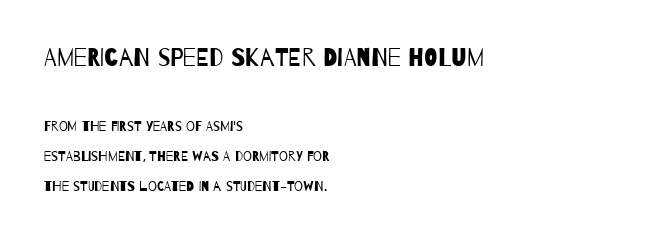
The image shows 25 px text type; set left-aligned, loose line spacing (2.16x), normal letter spacing, not underlined; the first (top) block is 1.79x larger.
